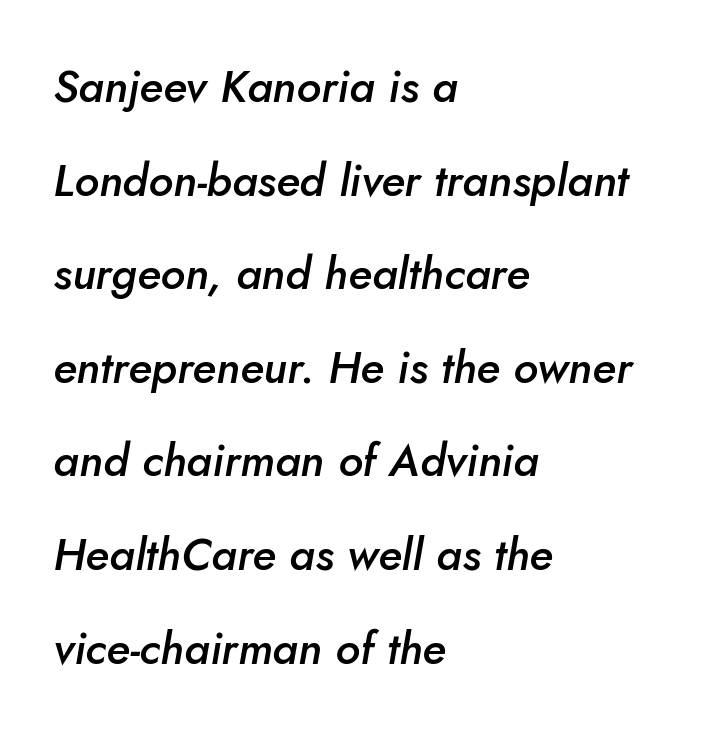
The image shows 45 px semibold type, italic (leaning right); set left-aligned, loose line spacing (2.08x), normal letter spacing, not underlined; low stroke contrast and a small x-height.
